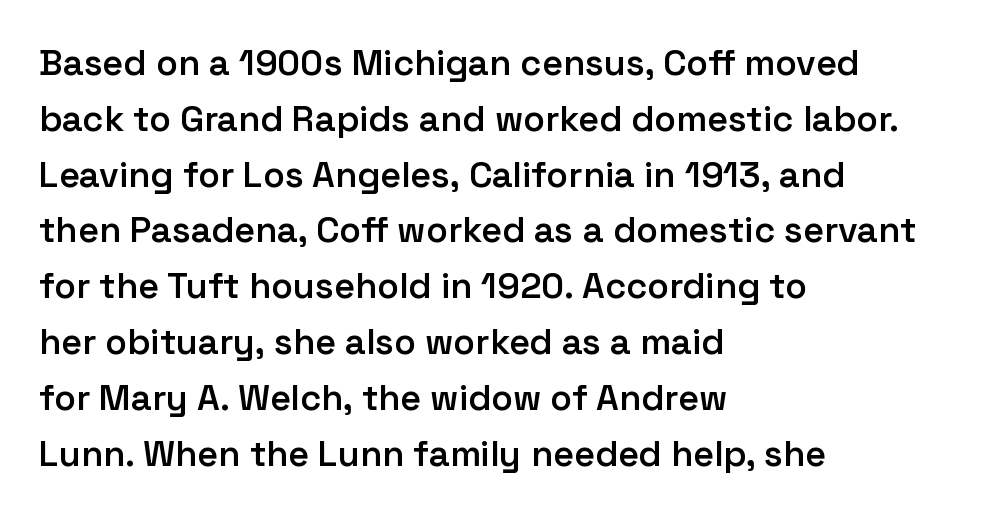
Q: Is the text bold? A: Semi-bold.
Q: Is the text italic (slanted)? A: No, it is upright.
Q: Is the typeface a serif or a sans-serif typeface? A: Sans-serif.
Q: Is the text underlined? A: No.
Q: How is the paragraph aligned? A: Left-aligned.
Q: Is the spacing between letters normal or unusually wide? A: Normal.
Q: Is the spacing between lines tight, normal or loose? A: Normal.
Q: Width (condensed, normal, or wide)? A: Normal.
Q: Stroke contrast? A: Low.
Q: x-height? A: Medium.
Q: Monospaced? A: No.
